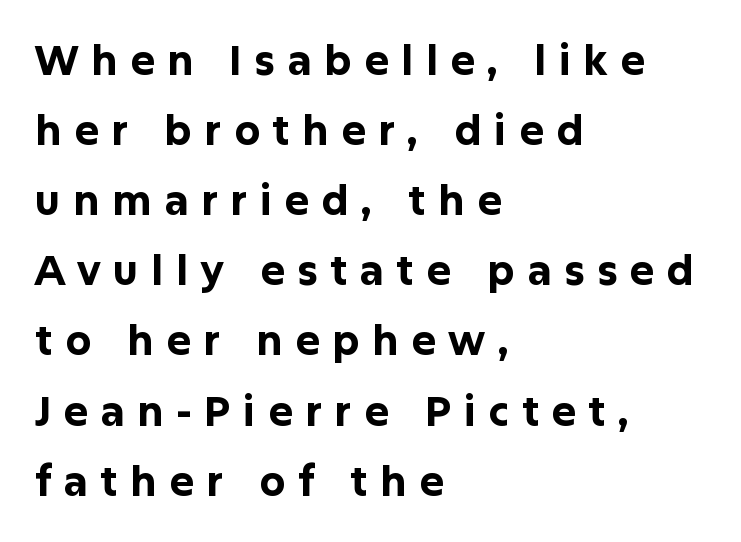
Posture: upright roman. The lines in this sample share a left origin and differ only in where they stop. Thick stems and heavy bowls — unmistakably bold. The glyphs are unaccompanied by any horizontal stroke below them. In terms of letterspacing, this is a distinctly airy, spread setting. The type family on display is of the sans-serif kind.
